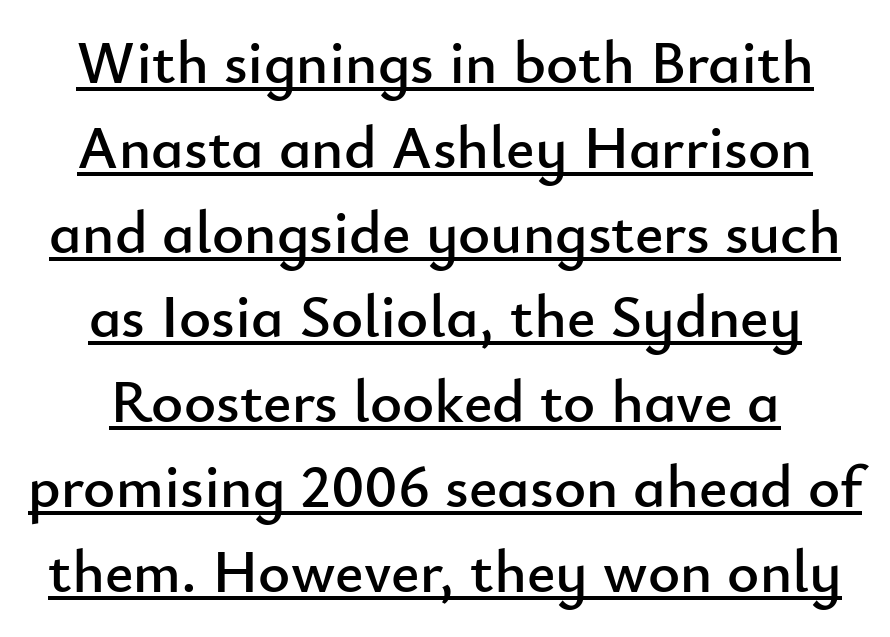
Grotesque or geometric, the face here clearly has no serifs. Leading matches the norm, producing a regular column. Standard letterfit; no display-style spreading of the glyphs. Glance below the letters and you will spot a drawn line.
